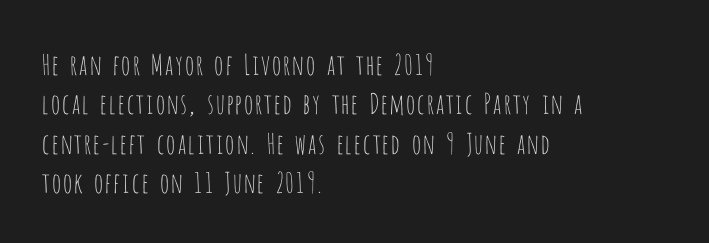
{"serif": "no", "italic": "no", "bold": "no", "weight": "thin", "width": "condensed", "stroke_contrast": "low", "x_height": "large", "monospaced": "no", "underline": "no", "align": "left", "line_spacing": "normal", "line_spacing_ratio": 1.41, "letter_spacing": "normal", "letter_spacing_em": 0.0, "glyph_px": 28}
